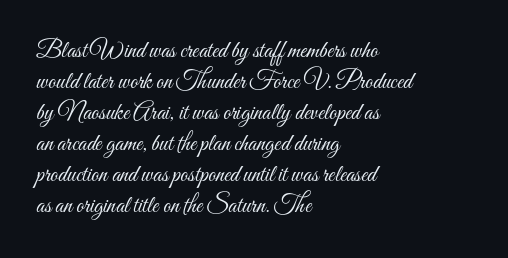
These lines keep a tight, regular rhythm from letter to letter. Notice how descenders clear the ascenders below comfortably — that's standard leading. One-word summary of the alignment: left. Nobody drew a line under any word here. The typesetting does not lean heavy: it is not bold.
